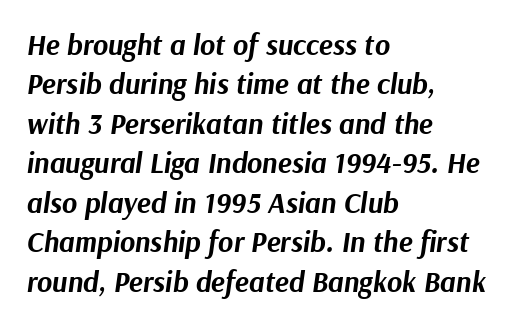
The image shows 29 px bold type, italic (leaning right); set left-aligned, normal line spacing (1.36x), normal letter spacing, not underlined; medium stroke contrast and a medium x-height.
